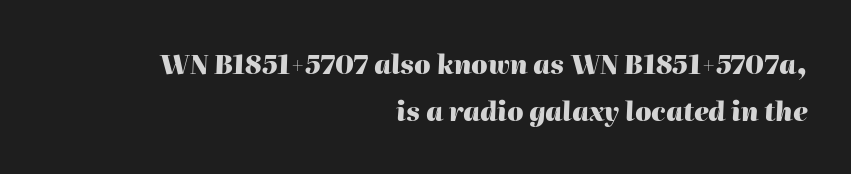
Q: Is the text bold? A: Yes.
Q: Is the text italic (slanted)? A: Yes, it leans right by about 2 degrees.
Q: Is the text underlined? A: No.
Q: How is the paragraph aligned? A: Right-aligned.
Q: Is the spacing between letters normal or unusually wide? A: Normal.
